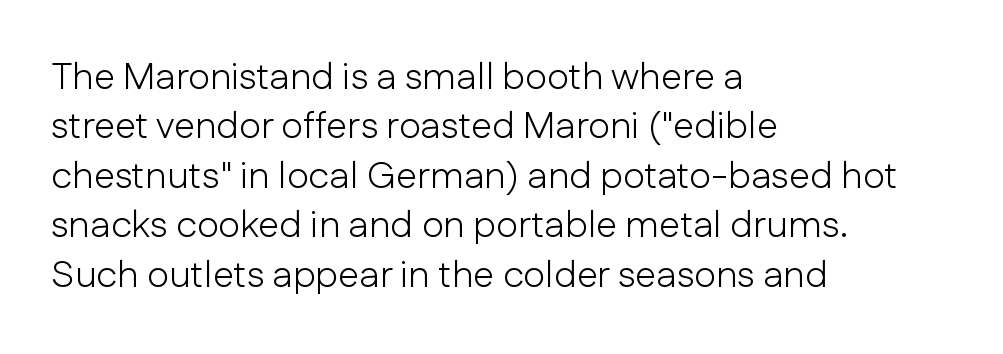
{"serif": "no", "italic": "no", "bold": "no", "weight": "light", "width": "normal", "stroke_contrast": "low", "x_height": "medium", "monospaced": "no", "underline": "no", "align": "left", "line_spacing": "normal", "line_spacing_ratio": 1.3, "letter_spacing": "normal", "letter_spacing_em": 0.0, "glyph_px": 38}
